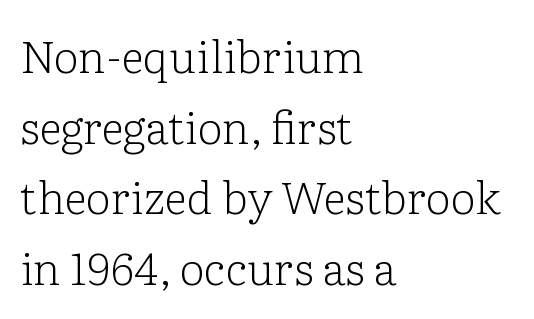
{"serif": "yes", "italic": "no", "bold": "no", "weight": "light", "width": "normal", "stroke_contrast": "low", "x_height": "medium", "monospaced": "no", "underline": "no", "align": "left", "line_spacing": "normal", "line_spacing_ratio": 1.57, "letter_spacing": "normal", "letter_spacing_em": 0.0, "glyph_px": 45}
